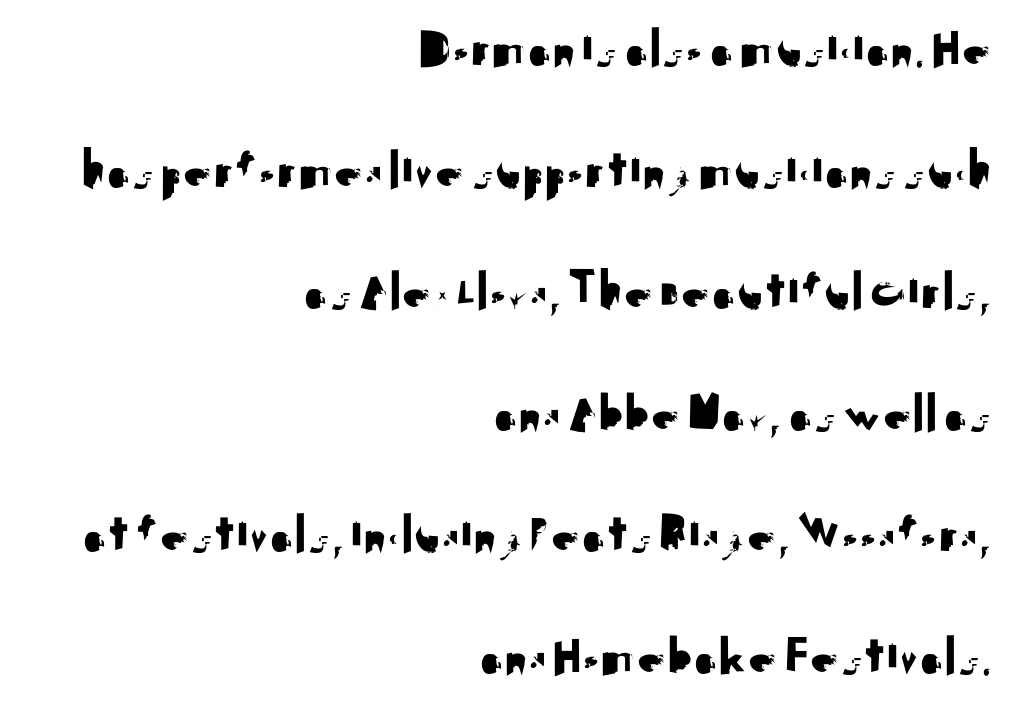
The image shows 56 px sans-serif type, upright; set right-aligned, loose line spacing (2.17x), normal letter spacing, not underlined; medium stroke contrast and a small x-height.
